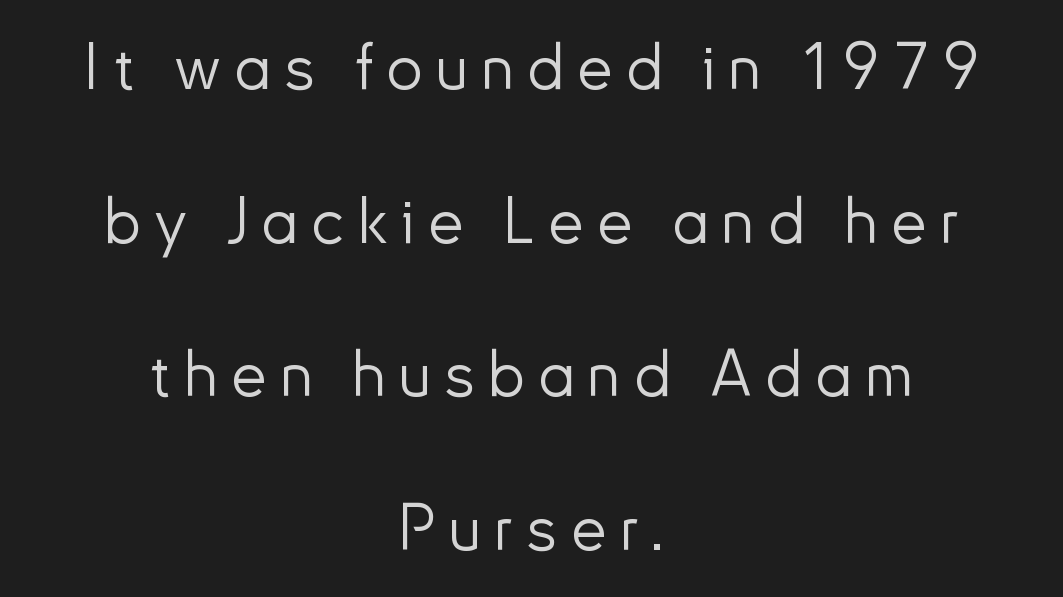
Q: Is the text bold? A: No.
Q: Is the text italic (slanted)? A: No, it is upright.
Q: Is the typeface a serif or a sans-serif typeface? A: Sans-serif.
Q: Is the text underlined? A: No.
Q: How is the paragraph aligned? A: Centered.
Q: Is the spacing between letters normal or unusually wide? A: Unusually wide.
Q: Is the spacing between lines tight, normal or loose? A: Loose.
Q: Width (condensed, normal, or wide)? A: Normal.
Q: Stroke contrast? A: Low.
Q: x-height? A: Small.
Q: Monospaced? A: No.
